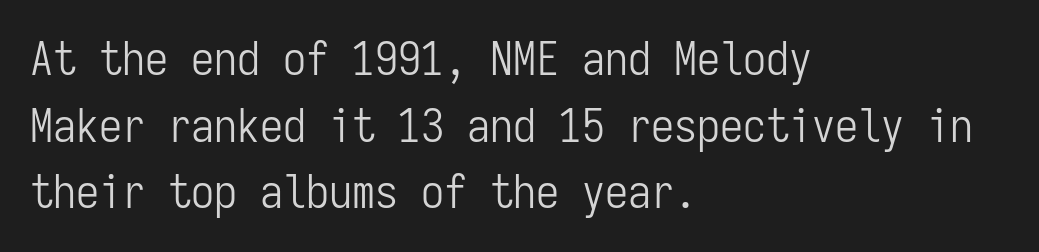
{"serif": "no", "italic": "no", "bold": "no", "weight": "light", "width": "condensed", "stroke_contrast": "low", "x_height": "medium", "monospaced": "yes", "underline": "no", "align": "left", "line_spacing": "normal", "line_spacing_ratio": 1.45, "letter_spacing": "normal", "letter_spacing_em": 0.0, "glyph_px": 46}
